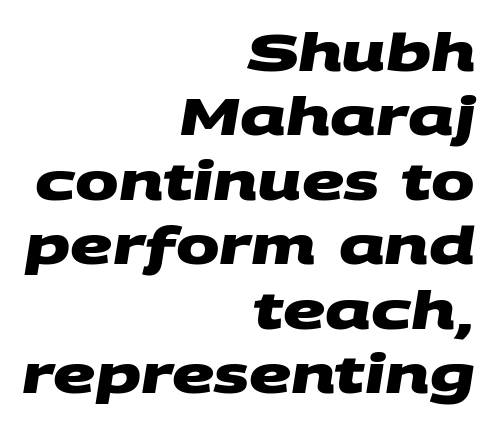
You could not count columns in this text — the font is proportionally spaced. Honestly, the letter spacing is just normal — you wouldn't notice it. To sum up the face: it is a sans, with no serifs. Layout note: lines flush right.
